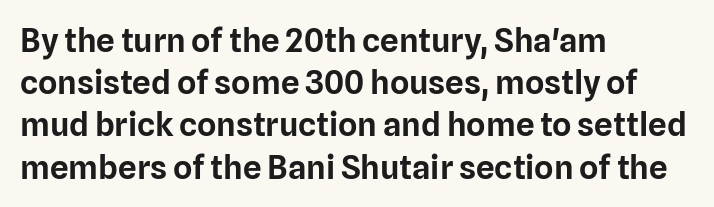
Successive baselines arrive at the customary interval. Nothing unusual about the tracking: characters are spaced as the font intends. The rendering anchors every line to the left-hand side. Does the type have serifs? No, each stem ends abruptly. You can tell it's not italic because the verticals are truly vertical. Lines of text with bare space underneath.
